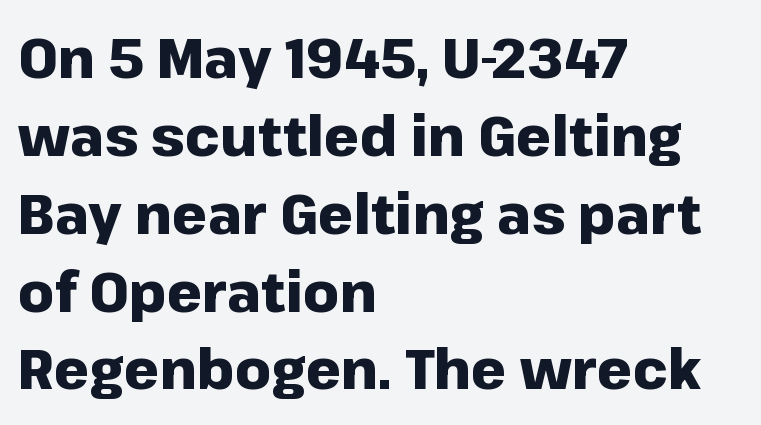
Words appear dense and cohesive because spacing is normal. The text was rendered using a sans face with plain stroke endings. The baseline area is clear. The rendering uses a moderate line-height, typical for paragraphs.
